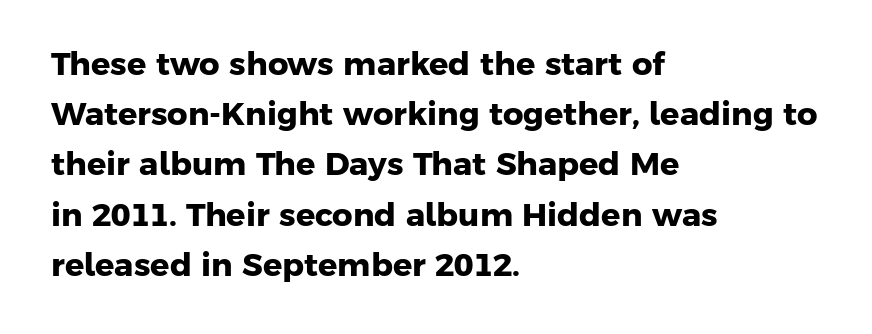
This sample uses a sans-serif face. Does the copy run flush right? No — it runs flush left. These lines are rendered in a variable-pitch font. Default kerning and tracking; the words read as compact shapes. The space between consecutive lines is moderate.
